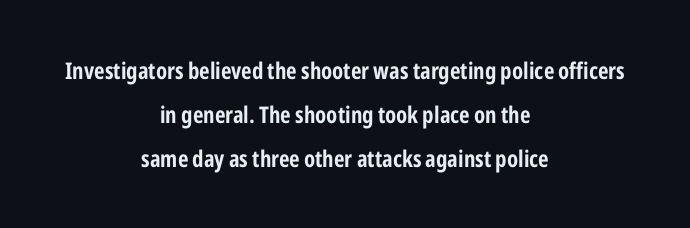
Every character sits straight up, as roman type does. The designer dialed line spacing up above the default. Has an underline been added? It has not. Both edges are ragged and mirror each other, which tells us the setting is centered. Does extra space separate the letters? No, they use regular spacing.
